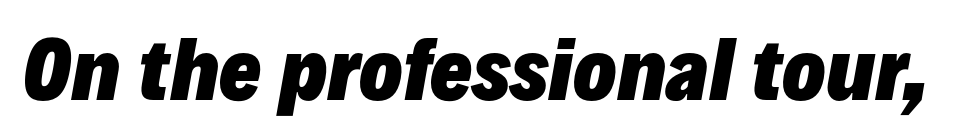
{"italic": "yes", "lean": "right", "slant_degrees": 10, "bold": "yes", "weight": "heavy", "width": "normal", "stroke_contrast": "low", "x_height": "medium", "monospaced": "no", "underline": "no", "letter_spacing": "normal", "letter_spacing_em": 0.0, "glyph_px": 79}
